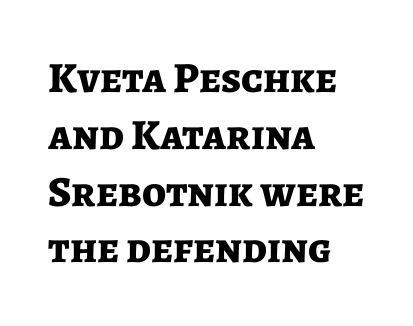
The image shows 43 px bold sans-serif type, upright; set left-aligned, normal line spacing (1.32x), normal letter spacing, not underlined; low stroke contrast and a medium x-height.
